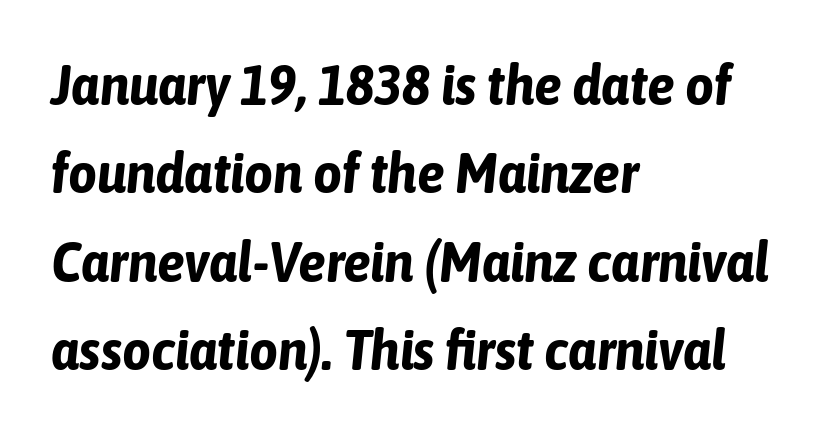
{"italic": "yes", "lean": "right", "slant_degrees": 6, "bold": "yes", "weight": "bold", "width": "condensed", "stroke_contrast": "low", "x_height": "medium", "monospaced": "no", "underline": "no", "align": "left", "line_spacing": "normal", "line_spacing_ratio": 1.58, "letter_spacing": "normal", "letter_spacing_em": 0.0, "glyph_px": 56}
